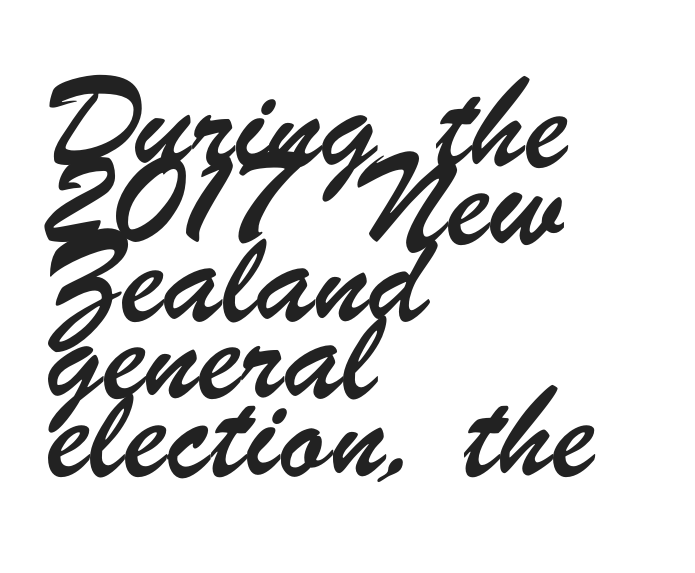
The letterforms sit shoulder to shoulder at normal distance. Short and long lines alike share a common starting point at left. Font category for this specimen: sans-serif. The foot of each line stays bare and open. Looks like regular typesetting: each glyph gets only the width it needs.
